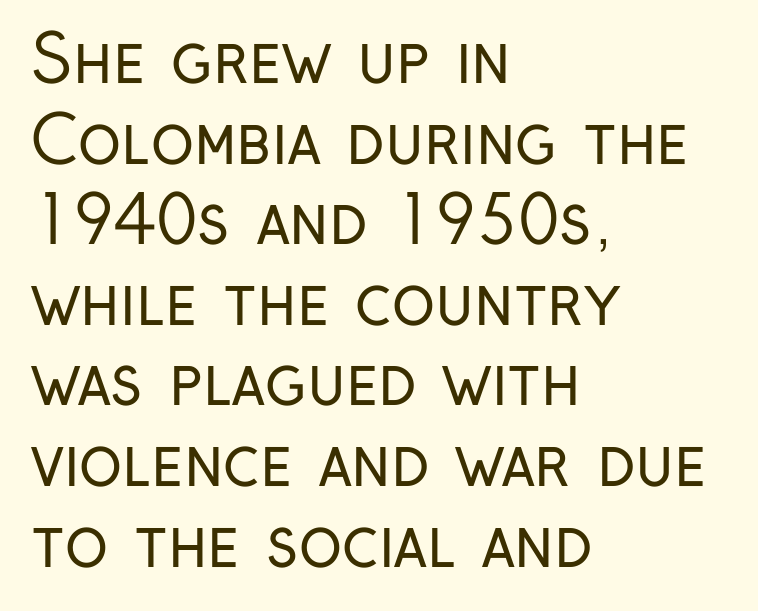
Q: Is the text bold? A: No.
Q: Is the text italic (slanted)? A: No, it is upright.
Q: Is the typeface a serif or a sans-serif typeface? A: Sans-serif.
Q: Is the text underlined? A: No.
Q: How is the paragraph aligned? A: Left-aligned.
Q: Is the spacing between letters normal or unusually wide? A: Normal.
Q: Width (condensed, normal, or wide)? A: Condensed.
Q: Stroke contrast? A: Low.
Q: x-height? A: Medium.
Q: Monospaced? A: No.
